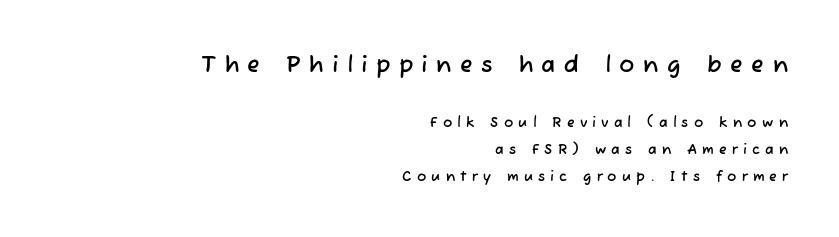
Q: Is the text underlined? A: No.
Q: How is the paragraph aligned? A: Right-aligned.
Q: Is the spacing between letters normal or unusually wide? A: Unusually wide.
Q: Is the spacing between lines tight, normal or loose? A: Loose.
Q: Which block of text is set in a larger size, the first (top) or the second (bottom)? A: The first (top) one.
